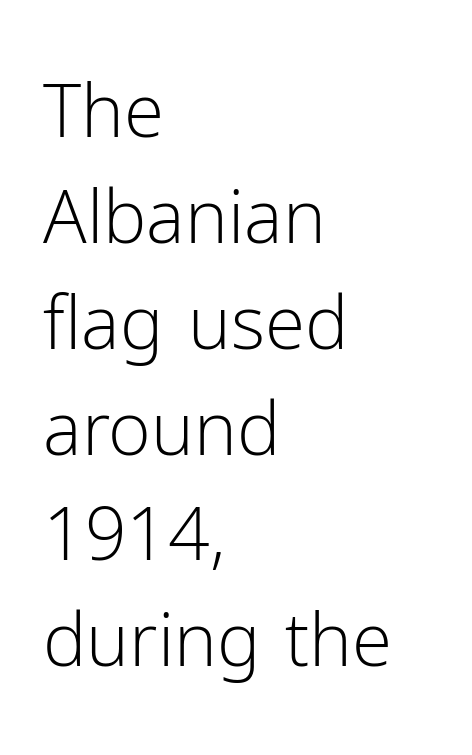
Q: Is the text bold? A: No.
Q: Is the text italic (slanted)? A: No, it is upright.
Q: Is the typeface a serif or a sans-serif typeface? A: Sans-serif.
Q: Is the text underlined? A: No.
Q: How is the paragraph aligned? A: Left-aligned.
Q: Is the spacing between letters normal or unusually wide? A: Normal.
Q: Is the spacing between lines tight, normal or loose? A: Normal.
Q: Width (condensed, normal, or wide)? A: Normal.
Q: Stroke contrast? A: Low.
Q: x-height? A: Medium.
Q: Monospaced? A: No.
